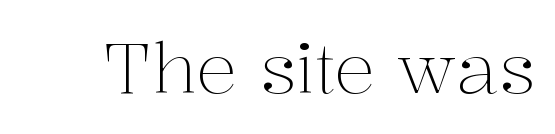
The image shows 69 px light serif type, upright; set normal letter spacing, not underlined; medium stroke contrast and a medium x-height.
